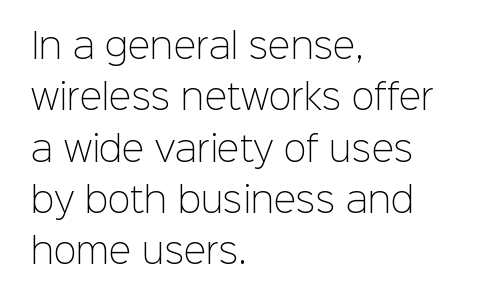
Q: Is the text bold? A: No.
Q: Is the text italic (slanted)? A: No, it is upright.
Q: Is the typeface a serif or a sans-serif typeface? A: Sans-serif.
Q: Is the text underlined? A: No.
Q: How is the paragraph aligned? A: Left-aligned.
Q: Is the spacing between letters normal or unusually wide? A: Normal.
Q: Is the spacing between lines tight, normal or loose? A: Normal.
Q: Width (condensed, normal, or wide)? A: Normal.
Q: Stroke contrast? A: Low.
Q: x-height? A: Medium.
Q: Monospaced? A: No.
